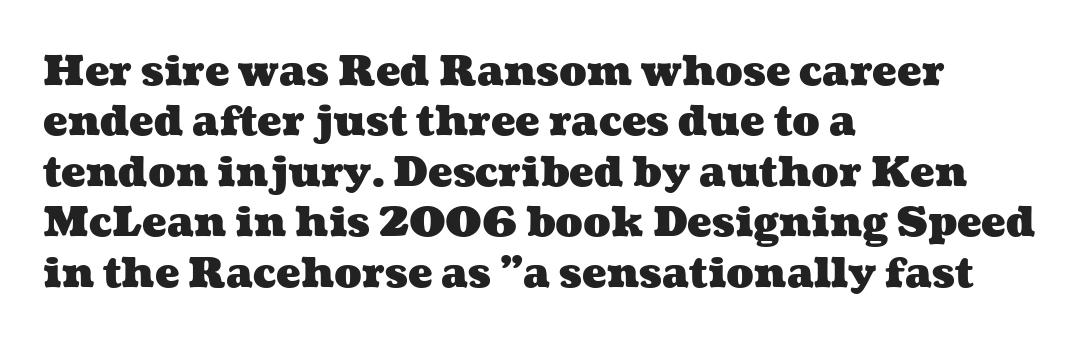
Nobody drew a line under any word here. This sample is left-justified, so line endings fall wherever the words run out. Note the varied advance widths — an 'i' is clearly narrower than an 'm'. Each word holds together tightly as a unit, with standard inter-letter gaps. Weight check: bold — yes, fully.
